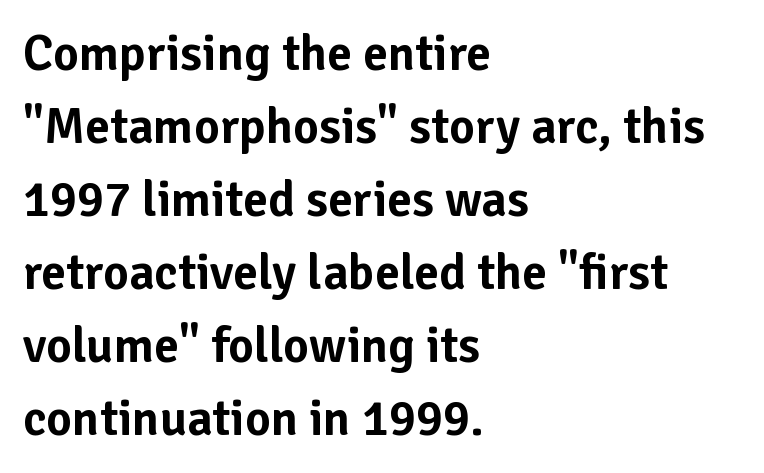
The designer went with a sans here, leaving each stem footless. Vertically, the passage feels balanced, rows spaced as you'd expect. Notice how the passage keeps a crisp vertical edge on the left only. Descenders hang freely into open space. Notice how the stems are strictly vertical — no italics here. Honestly, the letter spacing is just normal — you wouldn't notice it.
